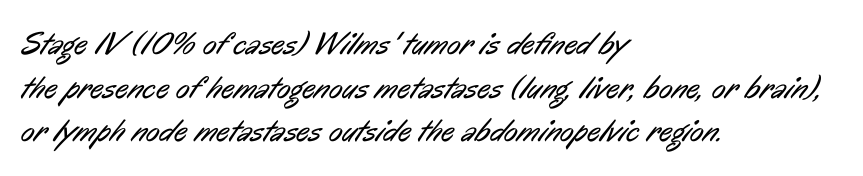
Q: Is the text bold? A: No.
Q: Is the typeface a serif or a sans-serif typeface? A: Sans-serif.
Q: Is the text underlined? A: No.
Q: How is the paragraph aligned? A: Left-aligned.
Q: Is the spacing between letters normal or unusually wide? A: Normal.
Q: Is the spacing between lines tight, normal or loose? A: Normal.
Q: Width (condensed, normal, or wide)? A: Condensed.
Q: Stroke contrast? A: Low.
Q: x-height? A: Medium.
Q: Monospaced? A: No.
